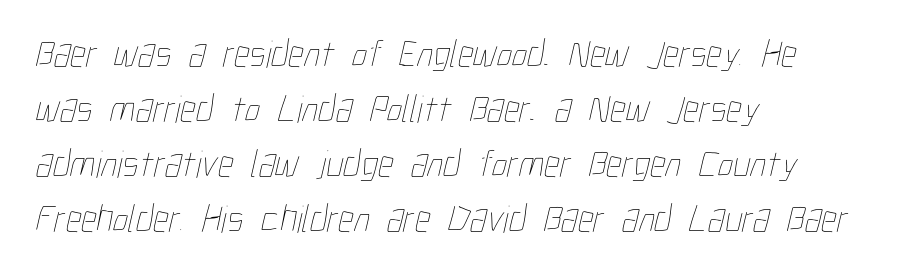
Q: Is the text bold? A: No.
Q: Is the text underlined? A: No.
Q: How is the paragraph aligned? A: Left-aligned.
Q: Is the spacing between letters normal or unusually wide? A: Normal.
Q: Is the spacing between lines tight, normal or loose? A: Normal.
Q: Width (condensed, normal, or wide)? A: Condensed.
Q: Stroke contrast? A: Low.
Q: x-height? A: Medium.
Q: Monospaced? A: No.
